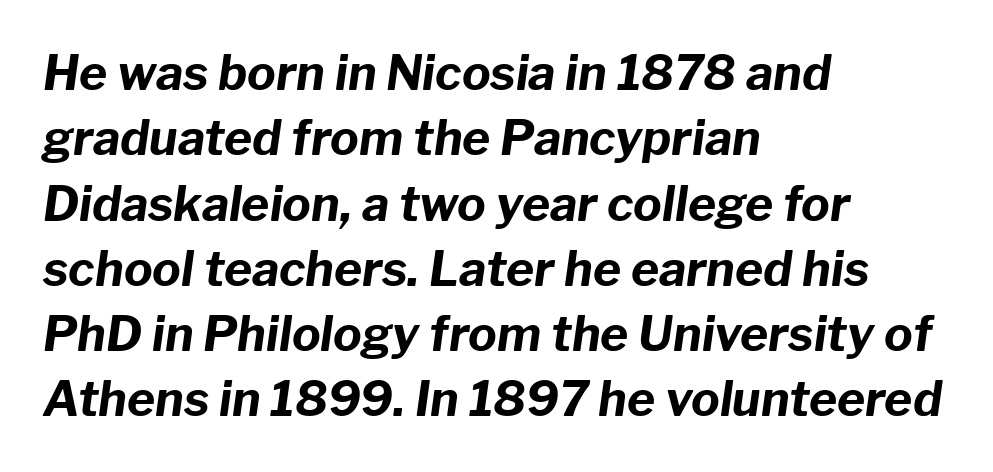
{"italic": "yes", "lean": "right", "slant_degrees": 8, "bold": "yes", "weight": "bold", "width": "normal", "stroke_contrast": "low", "x_height": "medium", "monospaced": "no", "underline": "no", "align": "left", "line_spacing": "normal", "line_spacing_ratio": 1.36, "letter_spacing": "normal", "letter_spacing_em": 0.0, "glyph_px": 48}
